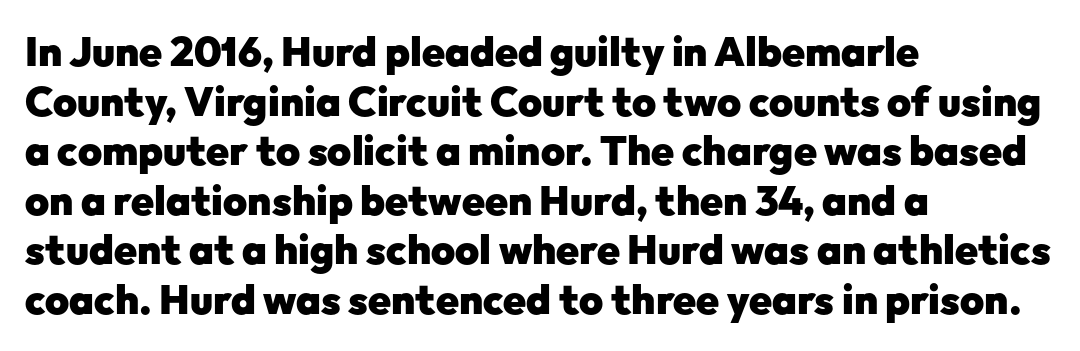
This rendering features lettering with no underline. Vertical strokes here are truly vertical. Varying glyph widths throughout — classic text-font behaviour. Here the glyphs are tracked normally, forming tight word shapes. Line starts are locked; line ends wander.
